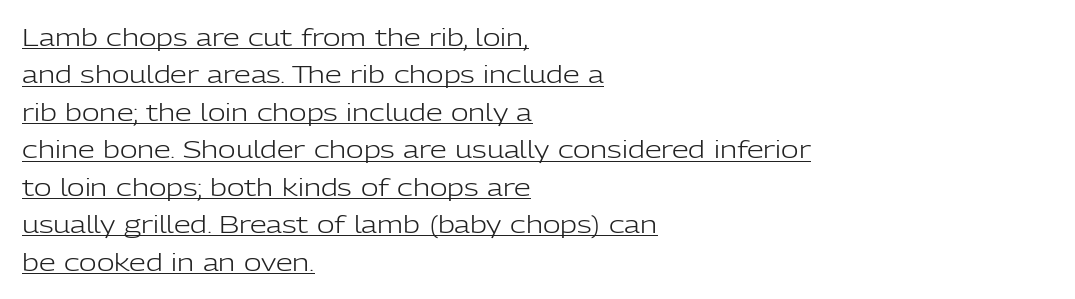
Q: Is the text bold? A: No.
Q: Is the text italic (slanted)? A: No, it is upright.
Q: Is the text underlined? A: Yes.
Q: How is the paragraph aligned? A: Left-aligned.
Q: Is the spacing between letters normal or unusually wide? A: Normal.
Q: Is the spacing between lines tight, normal or loose? A: Normal.
